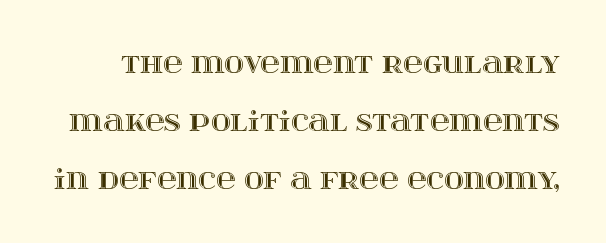
The image shows 27 px text type, upright; set loose line spacing (2.14x), normal letter spacing, not underlined.
